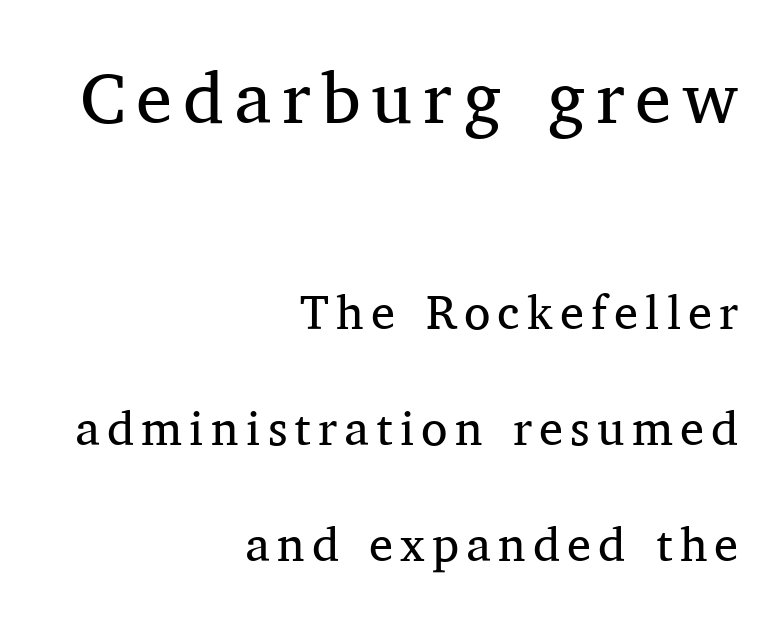
The image shows 72 px regular-weight serif type, upright; set right-aligned, loose line spacing (2.42x), not underlined; the first (top) block is 1.5x larger; medium stroke contrast and a medium x-height.
